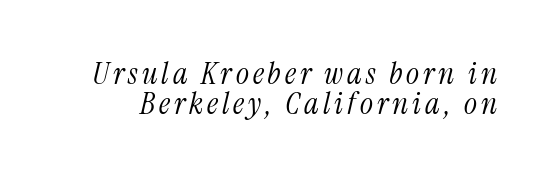
{"serif": "yes", "italic": "yes", "lean": "right", "slant_degrees": 13, "bold": "no", "weight": "light", "width": "condensed", "stroke_contrast": "medium", "x_height": "medium", "monospaced": "no", "underline": "no", "line_spacing": "tight", "line_spacing_ratio": 0.97, "glyph_px": 31}
